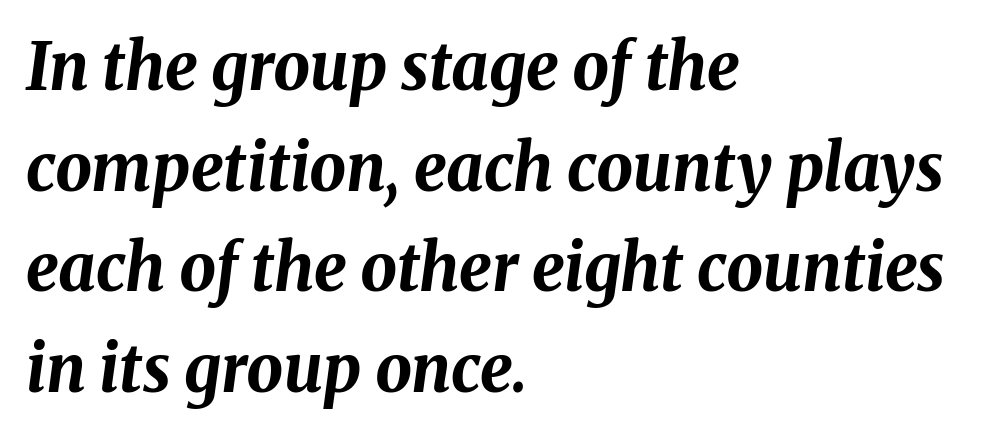
{"italic": "yes", "lean": "right", "slant_degrees": 8, "bold": "yes", "weight": "bold", "width": "normal", "stroke_contrast": "medium", "x_height": "medium", "monospaced": "no", "underline": "no", "align": "left", "line_spacing": "normal", "line_spacing_ratio": 1.55, "letter_spacing": "normal", "letter_spacing_em": 0.0, "glyph_px": 65}
